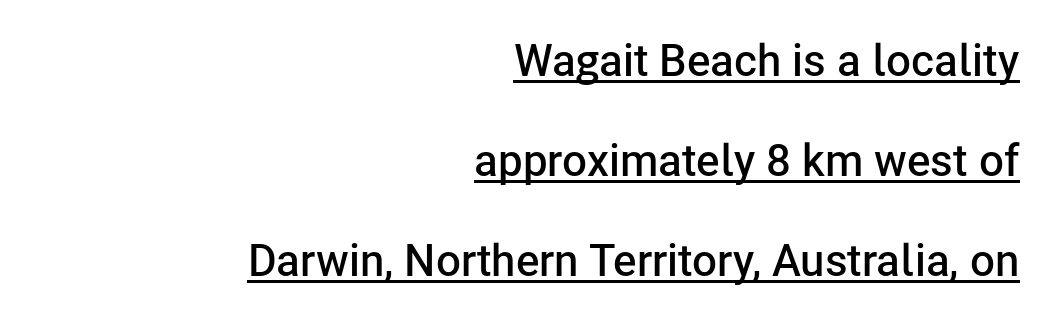
Type style note: lacks serifs. The lines in this sample share a right terminus and differ only in where they begin. Varying glyph widths throughout — classic text-font behaviour. The passage shown has conventional tracking throughout.
